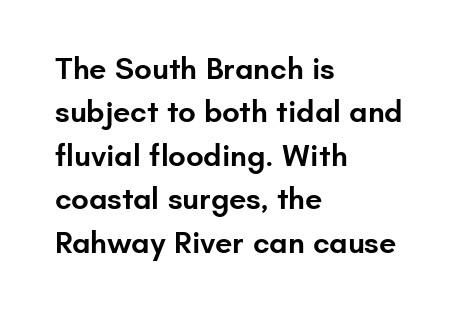
One glance says typical: line gaps are just what's usual. This is the regular roman posture of the typeface. Caption: standard tracking, unaltered. Descender tails drop into unmarked territory. I'd call this a sans setting — the letters go barefoot.
